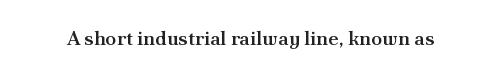
Q: Is the text bold? A: Semi-bold.
Q: Is the text italic (slanted)? A: No, it is upright.
Q: Is the text underlined? A: No.
Q: Is the spacing between letters normal or unusually wide? A: Normal.
